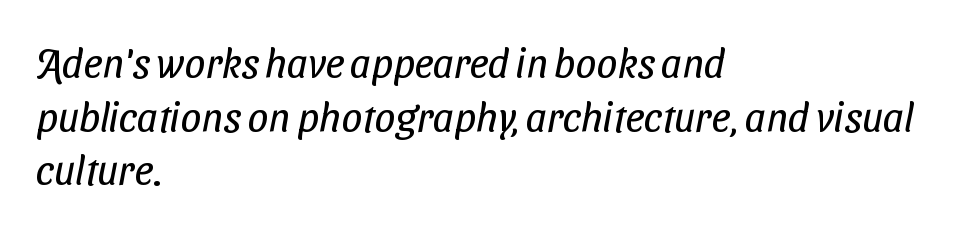
{"serif": "no", "bold": "no", "weight": "regular", "width": "condensed", "stroke_contrast": "low", "x_height": "medium", "monospaced": "no", "underline": "no", "align": "left", "line_spacing": "normal", "line_spacing_ratio": 1.31, "letter_spacing": "normal", "letter_spacing_em": 0.0, "glyph_px": 41}
